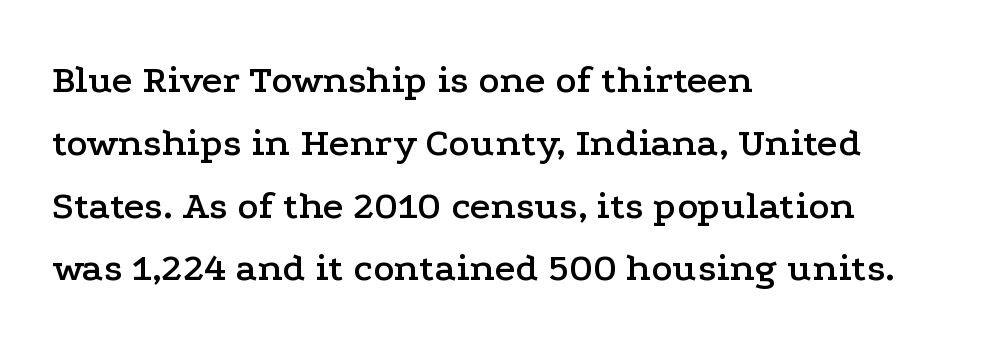
{"serif": "yes", "italic": "no", "width": "wide", "stroke_contrast": "low", "x_height": "medium", "monospaced": "no", "underline": "no", "align": "left", "line_spacing": "normal", "line_spacing_ratio": 1.57, "letter_spacing": "normal", "letter_spacing_em": 0.0, "glyph_px": 40}
